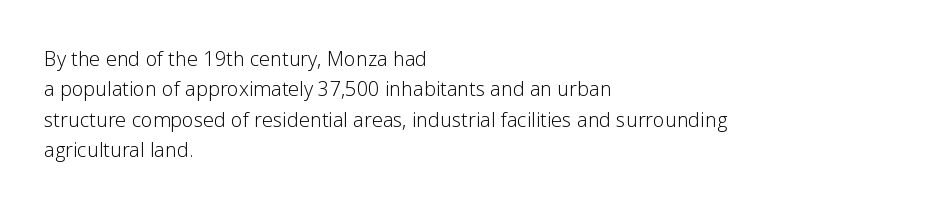
The image shows 20 px text type, upright; set left-aligned, normal line spacing (1.52x), normal letter spacing, not underlined.
